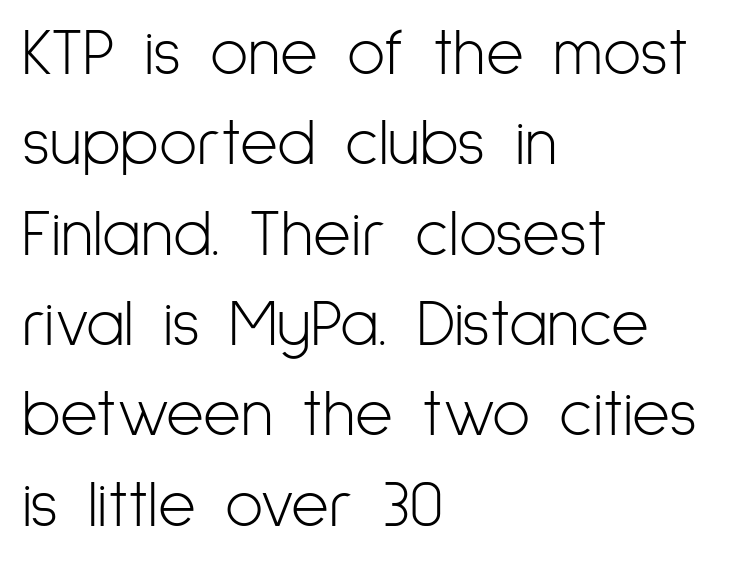
Q: Is the text bold? A: No.
Q: Is the text italic (slanted)? A: No, it is upright.
Q: Is the typeface a serif or a sans-serif typeface? A: Sans-serif.
Q: Is the text underlined? A: No.
Q: How is the paragraph aligned? A: Left-aligned.
Q: Is the spacing between letters normal or unusually wide? A: Normal.
Q: Is the spacing between lines tight, normal or loose? A: Normal.
Q: Width (condensed, normal, or wide)? A: Condensed.
Q: Stroke contrast? A: Low.
Q: x-height? A: Medium.
Q: Monospaced? A: No.
